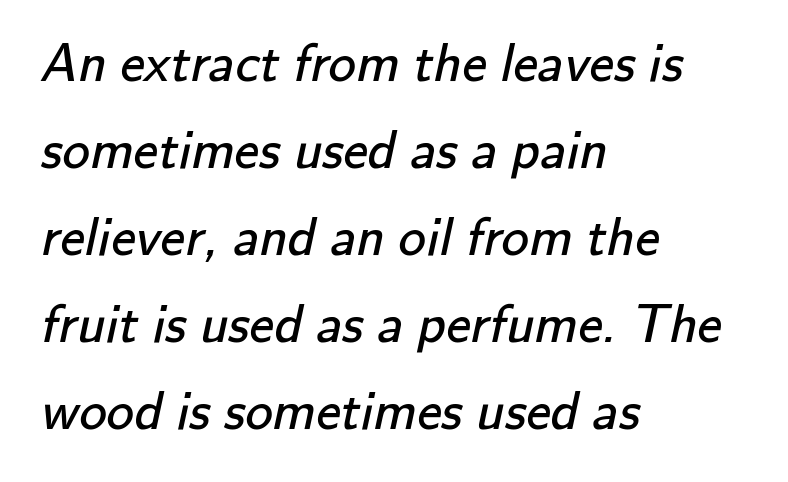
Q: Is the text bold? A: No.
Q: Is the typeface a serif or a sans-serif typeface? A: Sans-serif.
Q: Is the text underlined? A: No.
Q: How is the paragraph aligned? A: Left-aligned.
Q: Is the spacing between letters normal or unusually wide? A: Normal.
Q: Is the spacing between lines tight, normal or loose? A: Normal.
Q: Width (condensed, normal, or wide)? A: Normal.
Q: Stroke contrast? A: Low.
Q: x-height? A: Small.
Q: Monospaced? A: No.
